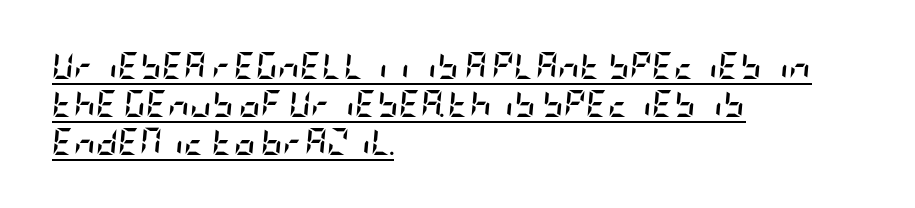
The image shows 27 px bold type, italic (leaning right); set left-aligned, normal line spacing (1.41x), normal letter spacing, underlined.
